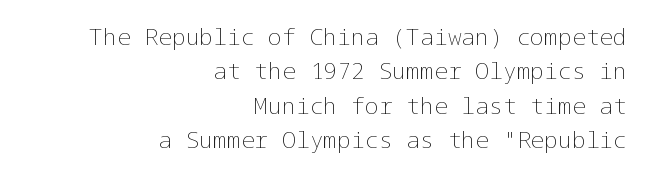
Is the letter spacing exaggerated? No — it looks like the ordinary default. Compared with typical paragraphs, the rows here are spaced about the same. Letters rest on an invisible, unmarked baseline. Heft: none added — not bold. A student would call this right alignment; a typographer would say flush right, rag left.
